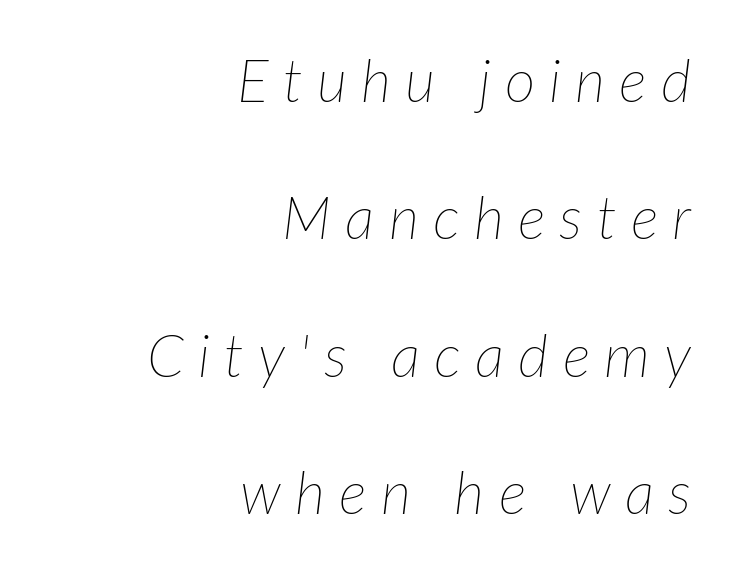
Q: Is the text bold? A: No.
Q: Is the text italic (slanted)? A: Yes, it leans right by about 7 degrees.
Q: Is the text underlined? A: No.
Q: How is the paragraph aligned? A: Right-aligned.
Q: Is the spacing between letters normal or unusually wide? A: Unusually wide.
Q: Is the spacing between lines tight, normal or loose? A: Loose.
Q: Width (condensed, normal, or wide)? A: Normal.
Q: Stroke contrast? A: Low.
Q: x-height? A: Medium.
Q: Monospaced? A: No.
